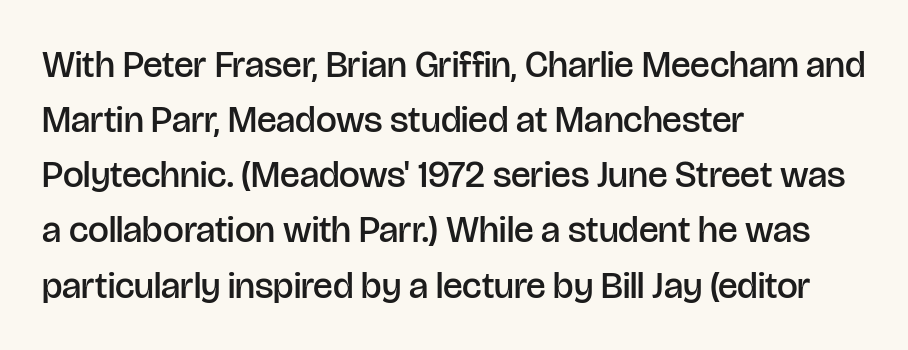
The zone under the glyphs is completely vacant. The letters stand upright; this is a roman face. The letterforms sit shoulder to shoulder at normal distance. Is this a sans? Yes — the strokes have no serifs.
